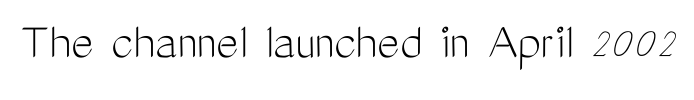
{"serif": "no", "italic": "no", "bold": "no", "weight": "light", "width": "condensed", "stroke_contrast": "medium", "x_height": "medium", "monospaced": "no", "underline": "no", "letter_spacing": "normal", "letter_spacing_em": 0.0, "glyph_px": 53}
